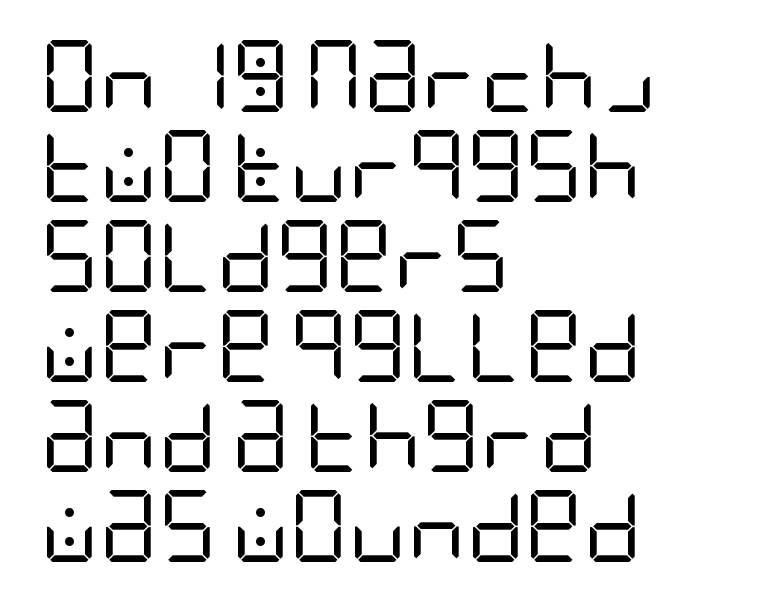
Unlike italic type, these characters show no tilt at all. Caption: face not bold, strokes unweighted. Tracking here is standard; glyphs follow each other at the usual distance. Unmarked baselines from the first word to the last. Look at the bottom of the vertical strokes: they stop flat, with no serifs.
